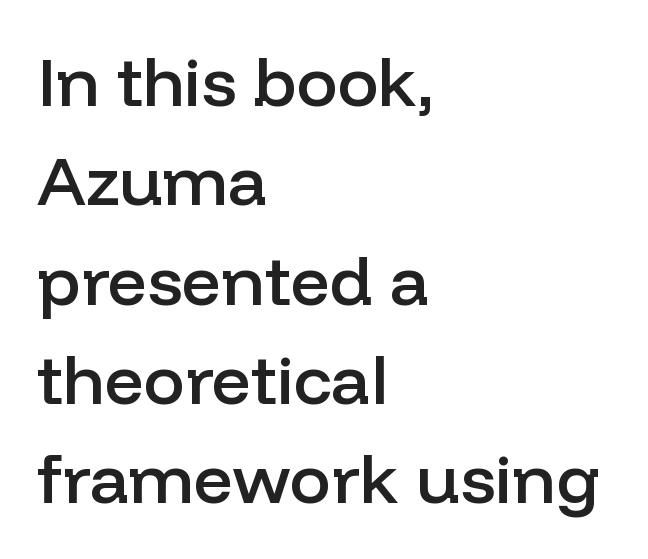
Q: Is the text bold? A: Semi-bold.
Q: Is the text italic (slanted)? A: No, it is upright.
Q: Is the typeface a serif or a sans-serif typeface? A: Sans-serif.
Q: Is the text underlined? A: No.
Q: How is the paragraph aligned? A: Left-aligned.
Q: Is the spacing between letters normal or unusually wide? A: Normal.
Q: Is the spacing between lines tight, normal or loose? A: Normal.
Q: Width (condensed, normal, or wide)? A: Normal.
Q: Stroke contrast? A: Low.
Q: x-height? A: Medium.
Q: Monospaced? A: No.
